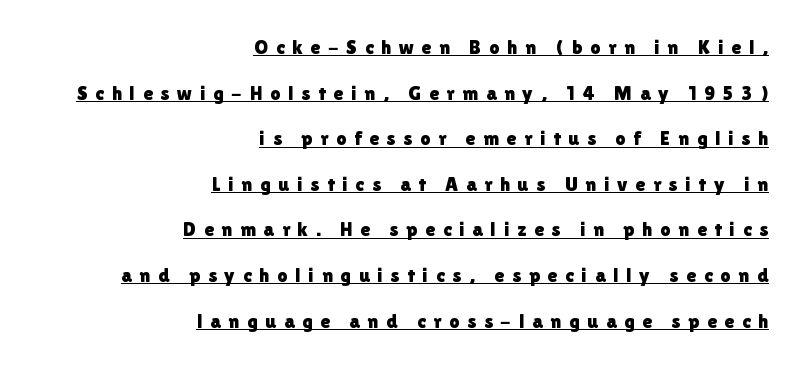
{"italic": "no", "underline": "yes", "align": "right", "line_spacing": "loose", "line_spacing_ratio": 2.28, "letter_spacing": "wide", "letter_spacing_em": 0.39, "glyph_px": 20}
